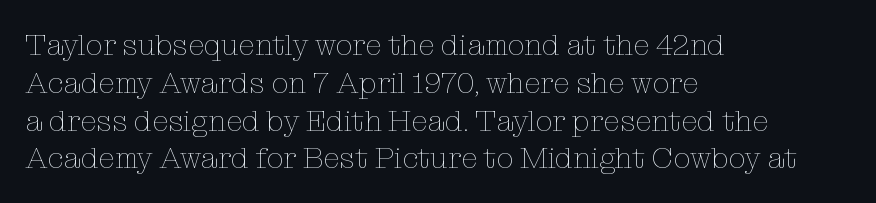
Q: Is the text bold? A: No.
Q: Is the text italic (slanted)? A: No, it is upright.
Q: Is the text underlined? A: No.
Q: How is the paragraph aligned? A: Left-aligned.
Q: Is the spacing between letters normal or unusually wide? A: Normal.
Q: Is the spacing between lines tight, normal or loose? A: Normal.
Q: Width (condensed, normal, or wide)? A: Normal.
Q: Stroke contrast? A: Low.
Q: x-height? A: Medium.
Q: Monospaced? A: No.
